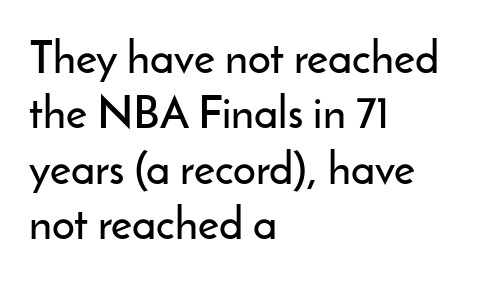
Q: Is the text italic (slanted)? A: No, it is upright.
Q: Is the typeface a serif or a sans-serif typeface? A: Sans-serif.
Q: Is the text underlined? A: No.
Q: How is the paragraph aligned? A: Left-aligned.
Q: Is the spacing between letters normal or unusually wide? A: Normal.
Q: Width (condensed, normal, or wide)? A: Normal.
Q: Stroke contrast? A: Low.
Q: x-height? A: Small.
Q: Monospaced? A: No.
